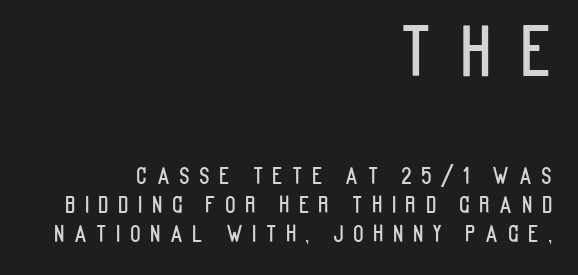
The paragraph has a hard right edge and a soft left edge. The gap between lines stays unmarked. This is the regular roman posture of the typeface. Vertical spacing — default. Compare the two chunks: the upper has the greater cap height. The passage shown has open, widely tracked lettering throughout.
